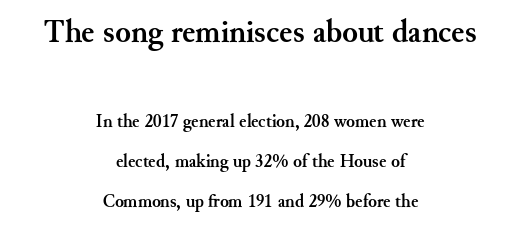
{"serif": "yes", "italic": "no", "bold": "yes", "weight": "semibold", "width": "normal", "stroke_contrast": "medium", "x_height": "small", "monospaced": "no", "underline": "no", "align": "center", "line_spacing": "loose", "line_spacing_ratio": 2.21, "letter_spacing": "normal", "letter_spacing_em": 0.0, "larger_block": "first", "size_ratio": 1.78, "glyph_px": 32}
